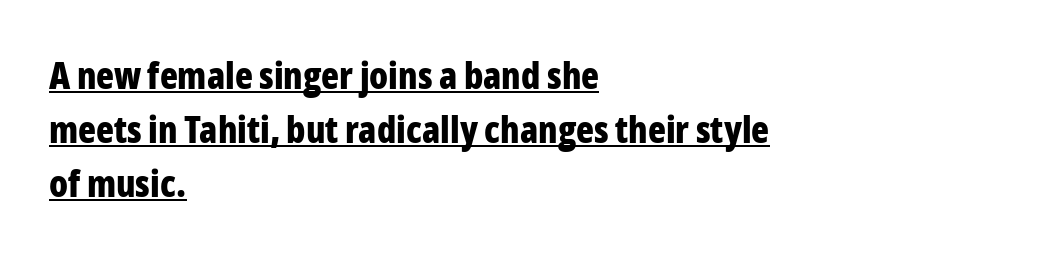
{"serif": "no", "italic": "no", "bold": "yes", "weight": "bold", "width": "condensed", "stroke_contrast": "low", "x_height": "medium", "monospaced": "no", "underline": "yes", "align": "left", "line_spacing": "normal", "line_spacing_ratio": 1.46, "letter_spacing": "normal", "letter_spacing_em": 0.0, "glyph_px": 37}
